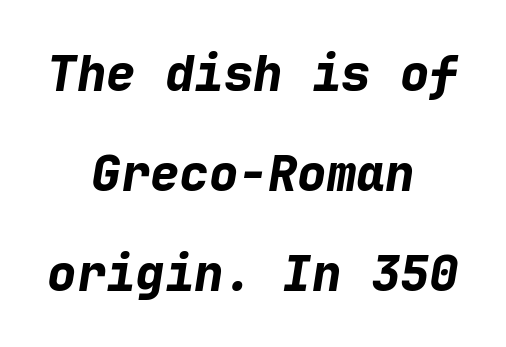
The image shows 49 px bold type, italic (leaning right), monospaced; set centered, loose line spacing (2.04x), normal letter spacing, not underlined; low stroke contrast and a medium x-height.
